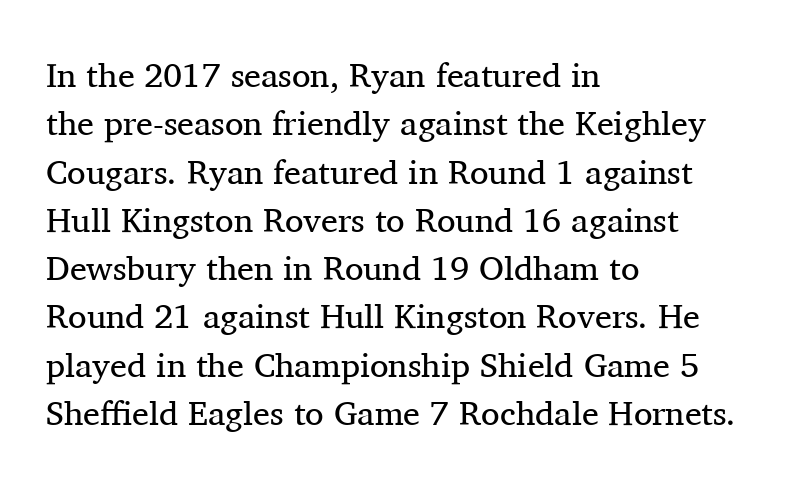
The image shows 34 px regular-weight serif type, upright; set left-aligned, normal line spacing (1.42x), normal letter spacing, not underlined; medium stroke contrast and a medium x-height.
